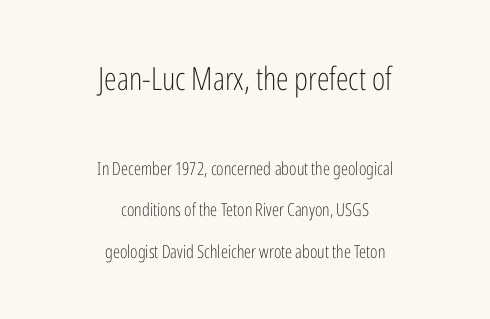
The image shows 32 px light, condensed sans-serif type, upright; set centered, loose line spacing (2.31x), normal letter spacing, not underlined; the first (top) block is 1.78x larger; low stroke contrast and a medium x-height.
